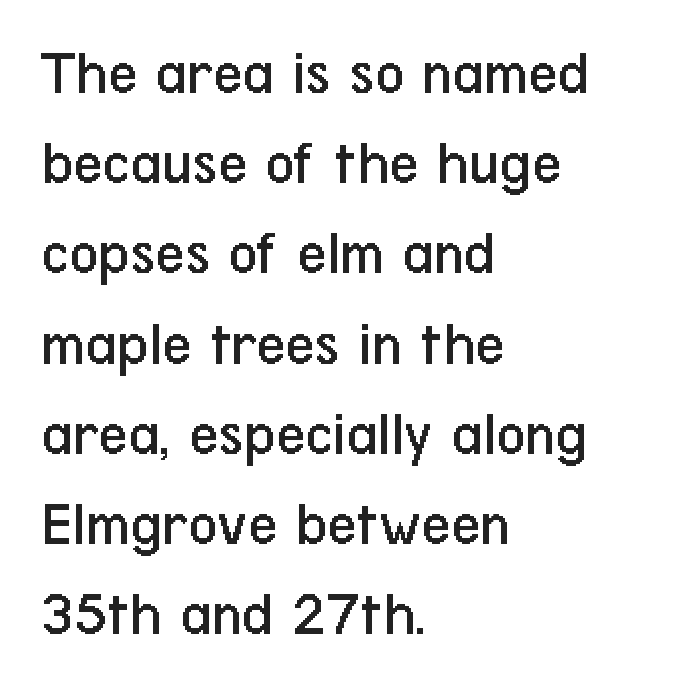
A normal amount of white space separates one row of letters from the next. Posture: straight, roman, zero tilt. This rendering features lettering with no underline. The rendering uses natural spacing where letterforms have individual widths.
